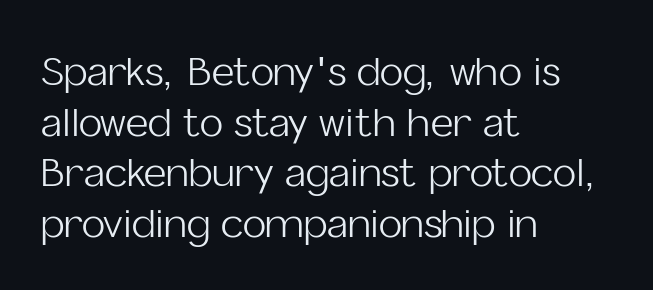
This rendering employs a face without finishing strokes, i.e., a sans-serif. Summary of weight: not heavy and not bold. Has an underline been added? It has not. Italic? Not at all — the glyphs are vertical. Alignment: flush left. You could not count columns in this text — the font is proportionally spaced.
